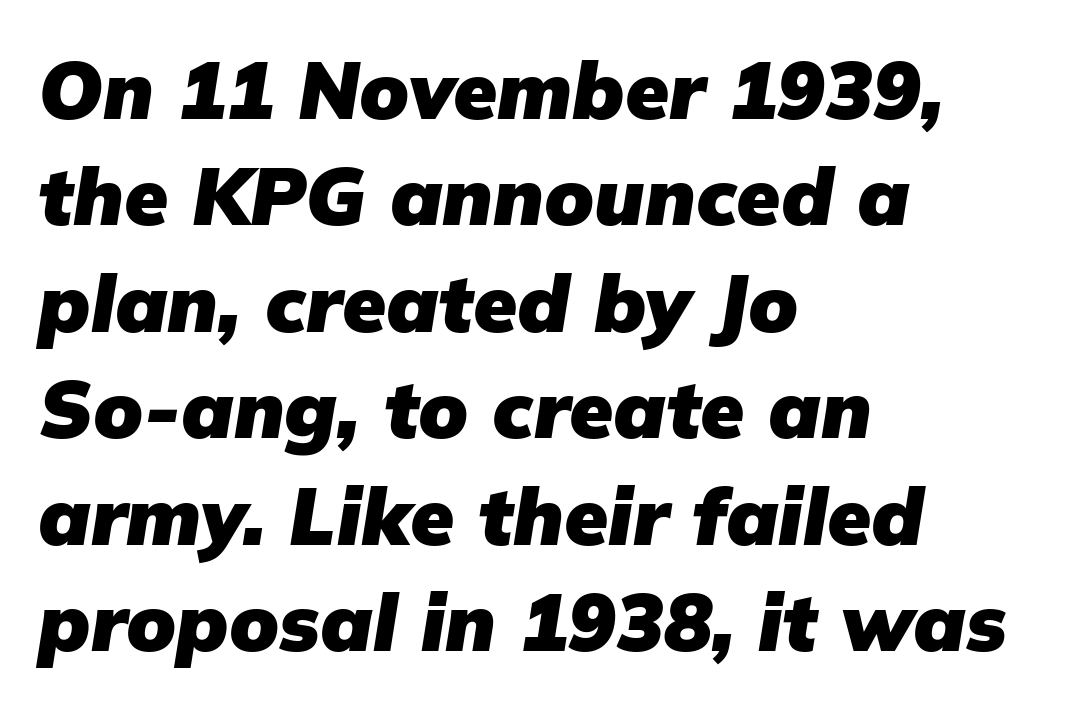
Q: Is the text bold? A: Yes.
Q: Is the text italic (slanted)? A: Yes, it leans right by about 9 degrees.
Q: Is the text underlined? A: No.
Q: How is the paragraph aligned? A: Left-aligned.
Q: Is the spacing between letters normal or unusually wide? A: Normal.
Q: Is the spacing between lines tight, normal or loose? A: Normal.
Q: Width (condensed, normal, or wide)? A: Normal.
Q: Stroke contrast? A: Low.
Q: x-height? A: Medium.
Q: Monospaced? A: No.
